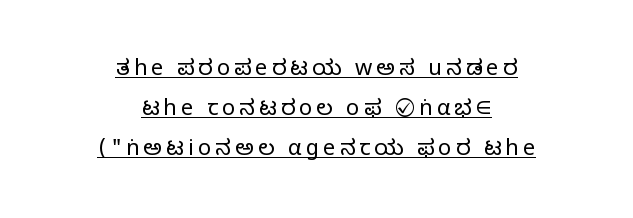
The image shows 22 px text type, upright; set centered, line spacing 1.81x, underlined.
